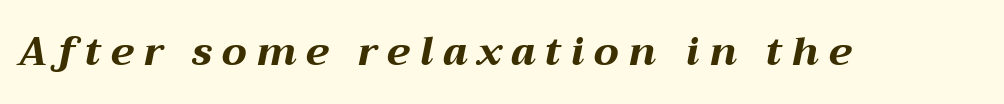
The image shows 39 px bold, wide type, italic (leaning right); set unusually wide letter spacing (+0.25 em), not underlined; medium stroke contrast and a medium x-height.
